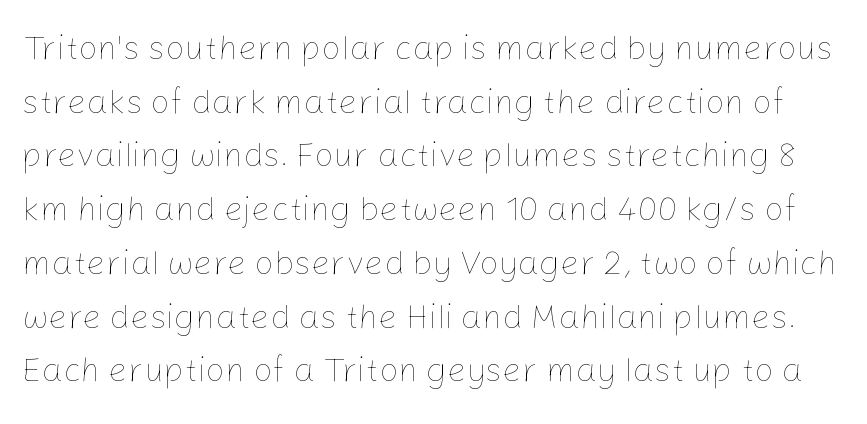
Q: Is the text bold? A: No.
Q: Is the text italic (slanted)? A: No, it is upright.
Q: Is the text underlined? A: No.
Q: Is the spacing between letters normal or unusually wide? A: Normal.
Q: Is the spacing between lines tight, normal or loose? A: Normal.
Q: Width (condensed, normal, or wide)? A: Normal.
Q: Stroke contrast? A: Low.
Q: x-height? A: Medium.
Q: Monospaced? A: No.
